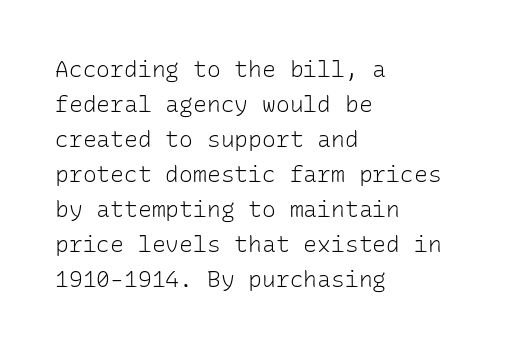
Weight: not bold — regular or lighter. The typesetter chose a ragged-right arrangement here. Each new line begins a customary step beneath the previous one. You could call the tracking neutral — neither tight nor loose. Only glyphs here, with clear space below each row. You can tell it's not italic because the verticals are truly vertical.
